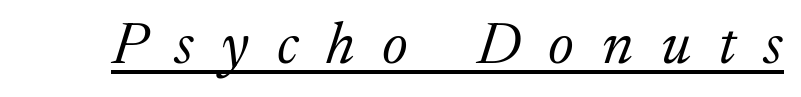
The image shows 60 px light serif type, italic (leaning right); set unusually wide letter spacing (+0.46 em), underlined; medium stroke contrast and a medium x-height.
